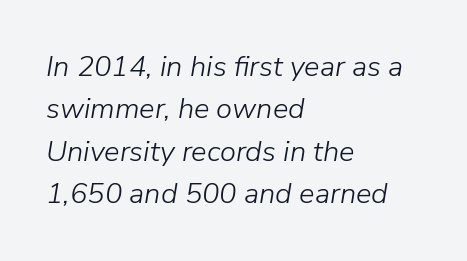
The image shows 29 px light type, italic (leaning right); set left-aligned, normal line spacing (1.46x), normal letter spacing, not underlined; low stroke contrast and a medium x-height.
